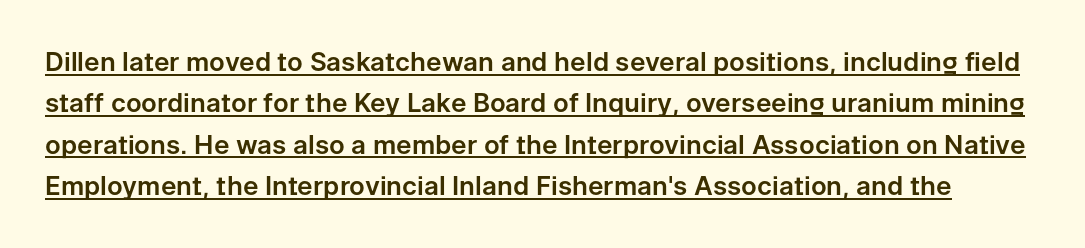
Q: Is the text italic (slanted)? A: No, it is upright.
Q: Is the text underlined? A: Yes.
Q: Is the spacing between letters normal or unusually wide? A: Normal.
Q: Is the spacing between lines tight, normal or loose? A: Normal.
